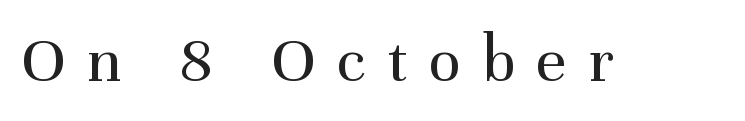
These lines have a slow, spaced-out rhythm from letter to letter. This is roman type, the default non-slanted kind. Caption: face not bold, strokes unweighted. Each letter's strokes conclude with small projecting serifs. Here the designer chose a conventional face with non-uniform glyph widths. Descenders hang freely into open space.
